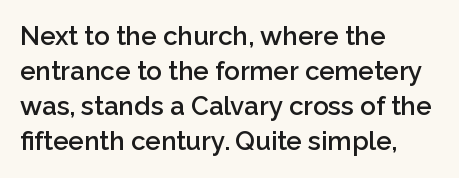
The image shows 26 px text type, upright; set left-aligned, normal line spacing (1.35x), normal letter spacing, not underlined.
